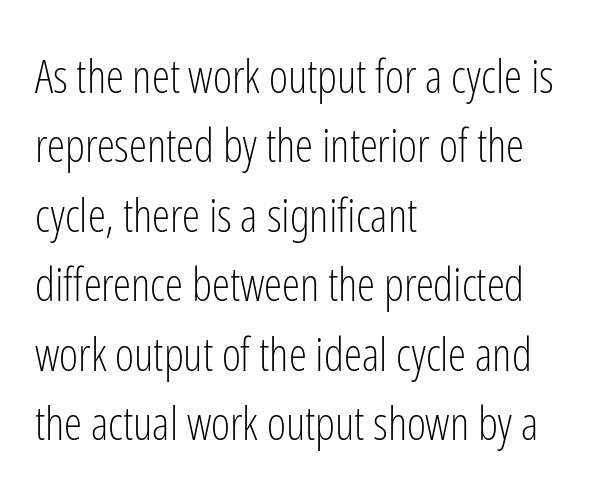
The image shows 46 px light, condensed sans-serif type, upright; set left-aligned, normal line spacing (1.51x), normal letter spacing, not underlined; low stroke contrast and a medium x-height.
